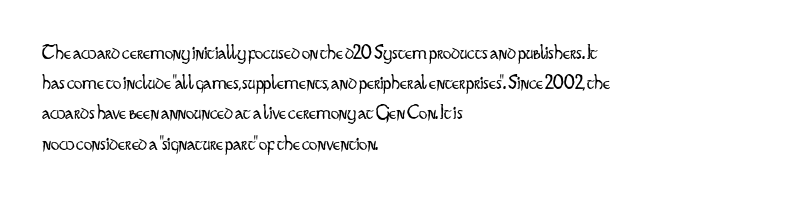
Q: Is the text bold? A: No.
Q: Is the text italic (slanted)? A: No, it is upright.
Q: Is the text underlined? A: No.
Q: How is the paragraph aligned? A: Left-aligned.
Q: Is the spacing between letters normal or unusually wide? A: Normal.
Q: Is the spacing between lines tight, normal or loose? A: Normal.
